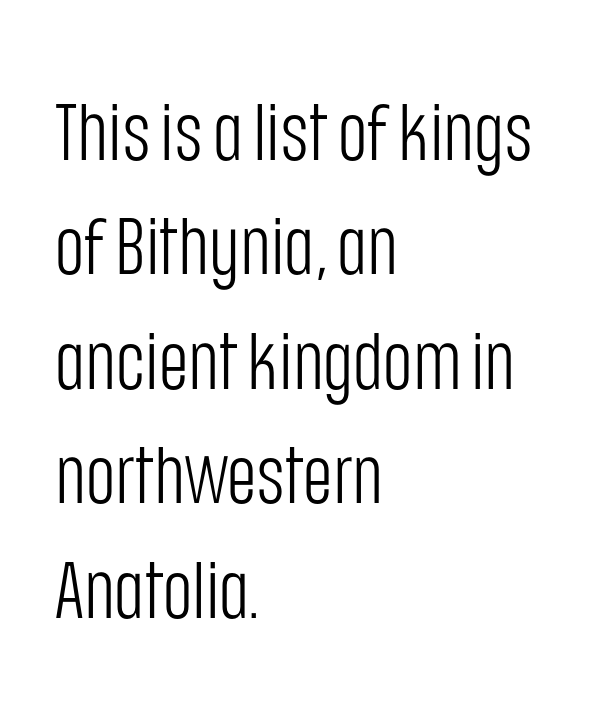
Q: Is the text bold? A: No.
Q: Is the text italic (slanted)? A: No, it is upright.
Q: Is the typeface a serif or a sans-serif typeface? A: Sans-serif.
Q: Is the text underlined? A: No.
Q: How is the paragraph aligned? A: Left-aligned.
Q: Is the spacing between letters normal or unusually wide? A: Normal.
Q: Is the spacing between lines tight, normal or loose? A: Normal.
Q: Width (condensed, normal, or wide)? A: Condensed.
Q: Stroke contrast? A: Low.
Q: x-height? A: Large.
Q: Monospaced? A: No.
